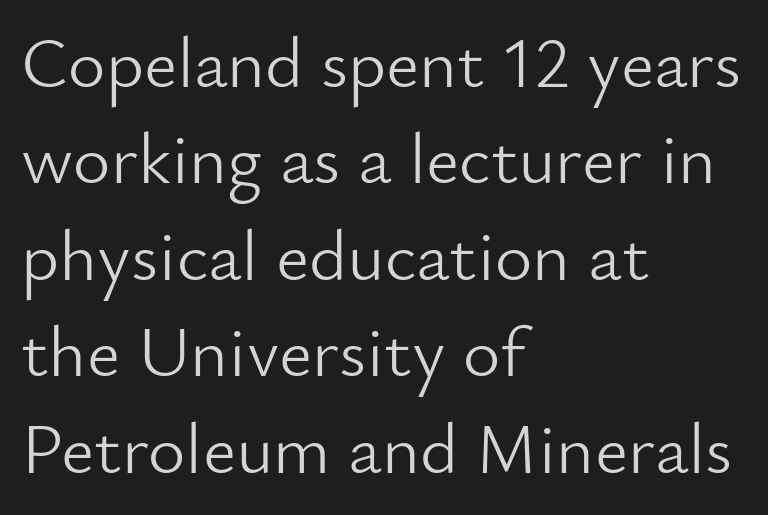
The image shows 72 px light sans-serif type, upright; set left-aligned, normal line spacing (1.34x), normal letter spacing, not underlined; low stroke contrast and a small x-height.
